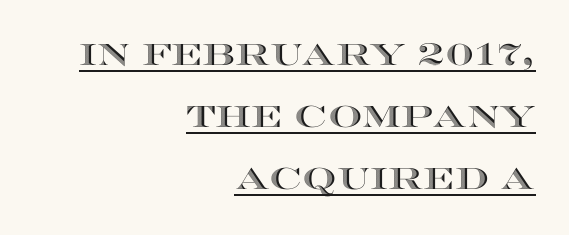
{"italic": "no", "width": "wide", "x_height": "large", "monospaced": "no", "underline": "yes", "align": "right", "line_spacing": "loose", "line_spacing_ratio": 2.07, "letter_spacing": "normal", "letter_spacing_em": 0.0, "glyph_px": 30}
